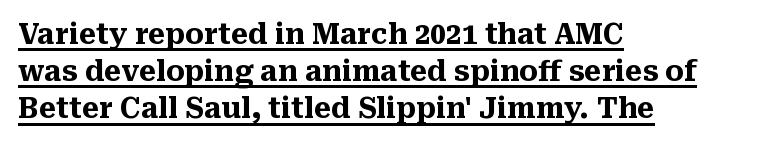
Tracking value appears to be zero — textbook default spacing. Decoration check: the copy is underlined. Evenly set lines give the paragraph a standard silhouette. Font category for this specimen: serif. Its strokes are broad and dark, the hallmark of bold type. Compared with a centered layout, this one pins lines to the left instead.
